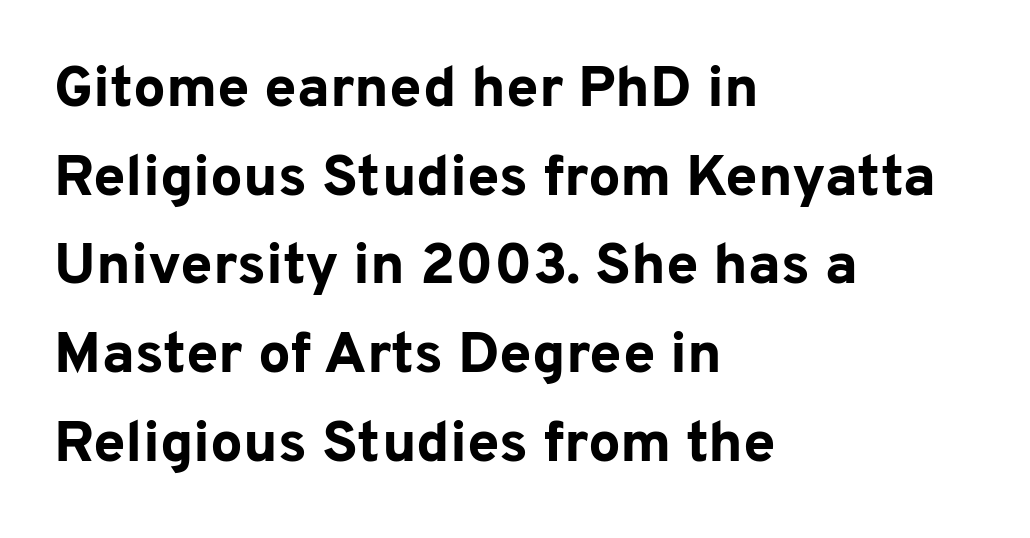
The space beneath each line is pristine and unruled. Characters remain perfectly vertical along every line. Leading: standard. Character widths vary here, with narrow letters taking less room than wide ones. Typographic density is high because the face is bold. Font category for this specimen: sans-serif.
